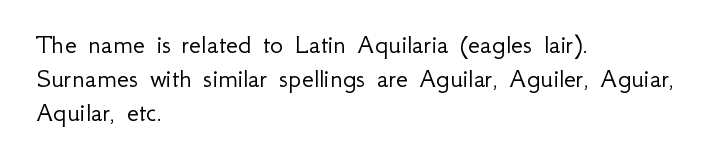
{"serif": "no", "italic": "no", "bold": "no", "weight": "light", "width": "normal", "stroke_contrast": "low", "x_height": "small", "monospaced": "no", "underline": "no", "align": "left", "line_spacing_ratio": 1.21, "letter_spacing": "normal", "letter_spacing_em": 0.0, "glyph_px": 28}
